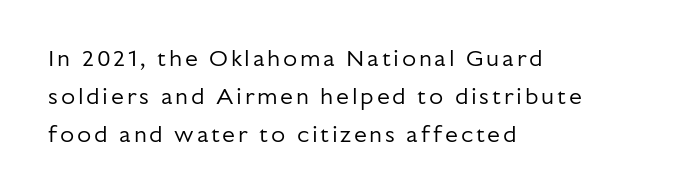
These glyphs show unthickened strokes, regular width or finer. Anything drawn beneath the words? Only blank space. Upright lettering throughout. In CSS terms this would be text-align: left. Leading matches the norm, producing a regular column.
